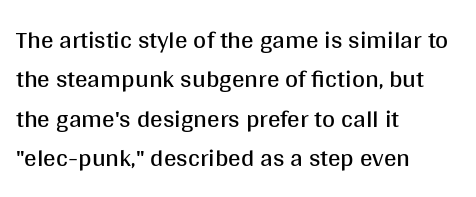
The image shows 25 px text type, upright; set left-aligned, normal line spacing (1.58x), normal letter spacing, not underlined.
